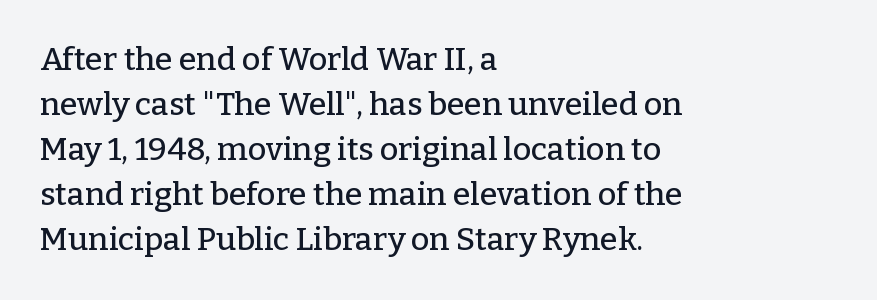
The image shows 32 px serif type, upright; set left-aligned, normal line spacing (1.41x), normal letter spacing, not underlined; low stroke contrast and a medium x-height.
